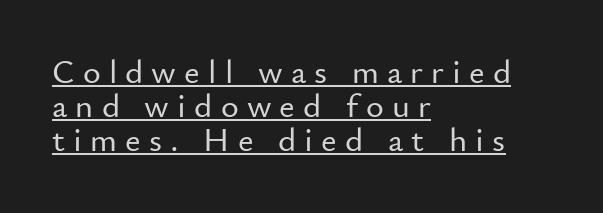
{"serif": "no", "italic": "no", "width": "normal", "stroke_contrast": "low", "x_height": "small", "monospaced": "no", "underline": "yes", "align": "left", "line_spacing": "tight", "line_spacing_ratio": 1.0, "letter_spacing": "wide", "letter_spacing_em": 0.24, "glyph_px": 34}
